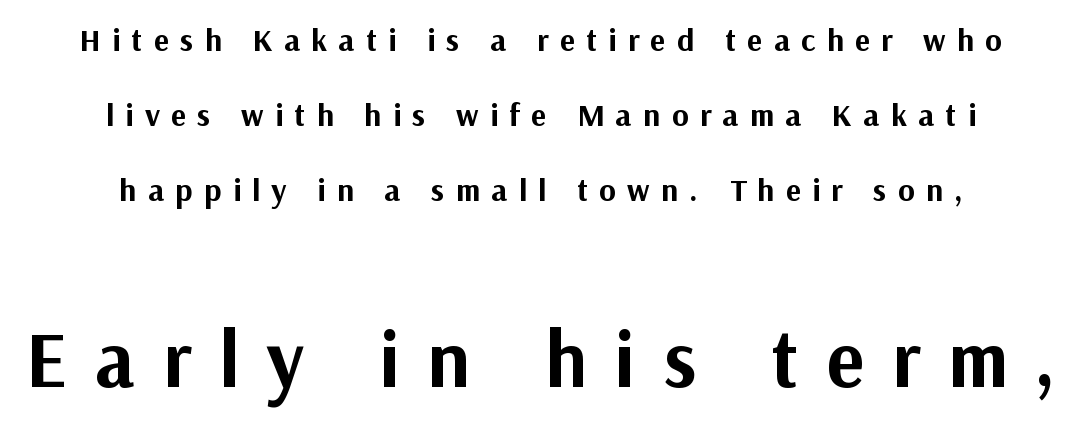
The image shows 79 px bold sans-serif type, upright; set centered, loose line spacing (2.35x), unusually wide letter spacing (+0.35 em), not underlined; the second (bottom) block is 2.47x larger; medium stroke contrast and a medium x-height.
